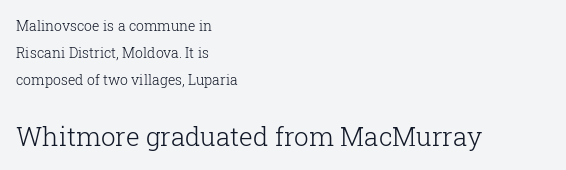
Bold? No — there's no thickening of the strokes. The setting favours the left margin, as ordinary paragraphs usually do. A student would notice the bottom passage is typeset larger than what precedes it. If you measured baseline to baseline, you'd find a long distance. The specimen reads as upright at a glance.
